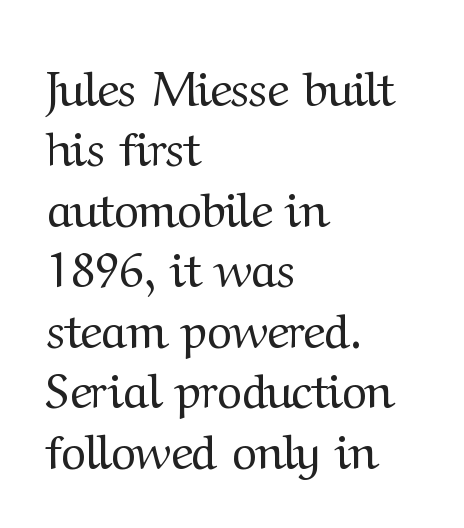
Q: Is the text bold? A: No.
Q: Is the text italic (slanted)? A: No, it is upright.
Q: Is the typeface a serif or a sans-serif typeface? A: Serif.
Q: Is the text underlined? A: No.
Q: How is the paragraph aligned? A: Left-aligned.
Q: Is the spacing between letters normal or unusually wide? A: Normal.
Q: Is the spacing between lines tight, normal or loose? A: Normal.
Q: Width (condensed, normal, or wide)? A: Normal.
Q: Stroke contrast? A: Medium.
Q: x-height? A: Medium.
Q: Monospaced? A: No.
